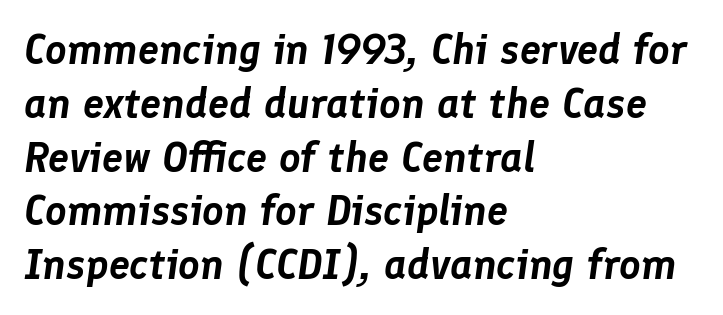
Q: Is the text italic (slanted)? A: Yes, it leans right by about 8 degrees.
Q: Is the text underlined? A: No.
Q: How is the paragraph aligned? A: Left-aligned.
Q: Is the spacing between letters normal or unusually wide? A: Normal.
Q: Is the spacing between lines tight, normal or loose? A: Normal.
Q: Width (condensed, normal, or wide)? A: Normal.
Q: Stroke contrast? A: Low.
Q: x-height? A: Medium.
Q: Monospaced? A: No.
